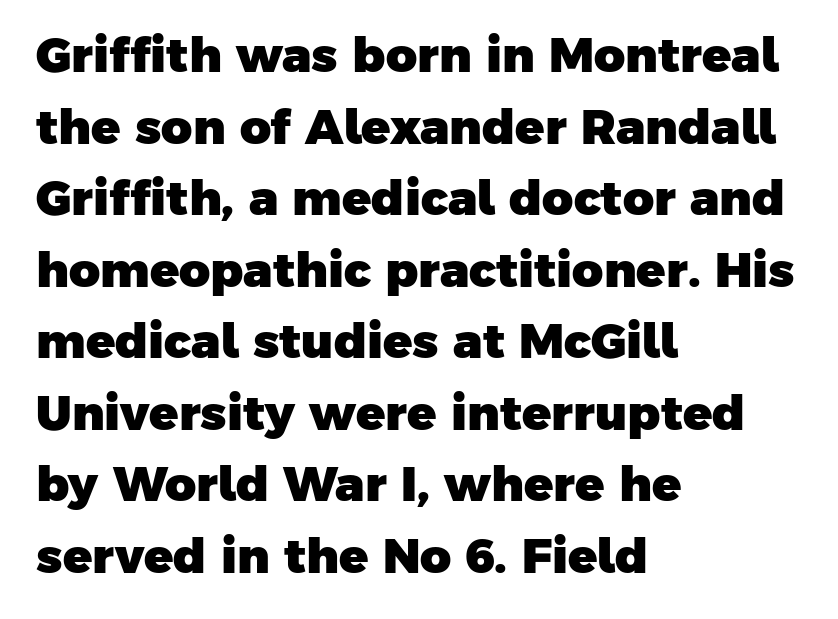
The zone under the glyphs is completely vacant. These lines stack with their left ends in a neat column. The rendering keeps characters at their native spacing. You could not count columns in this text — the font is proportionally spaced. Thick stems and heavy bowls — unmistakably bold.
